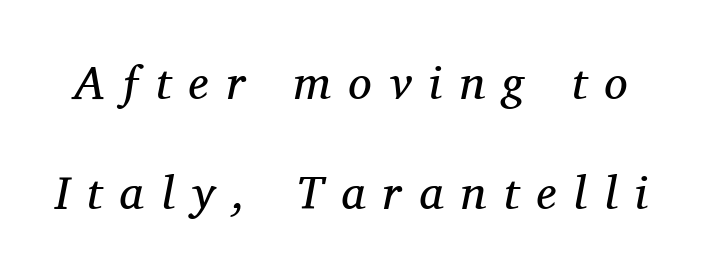
Q: Is the text bold? A: No.
Q: Is the text italic (slanted)? A: Yes, it leans right by about 11 degrees.
Q: Is the typeface a serif or a sans-serif typeface? A: Serif.
Q: Is the text underlined? A: No.
Q: Is the spacing between letters normal or unusually wide? A: Unusually wide.
Q: Is the spacing between lines tight, normal or loose? A: Loose.
Q: Width (condensed, normal, or wide)? A: Normal.
Q: Stroke contrast? A: Medium.
Q: x-height? A: Medium.
Q: Monospaced? A: No.
